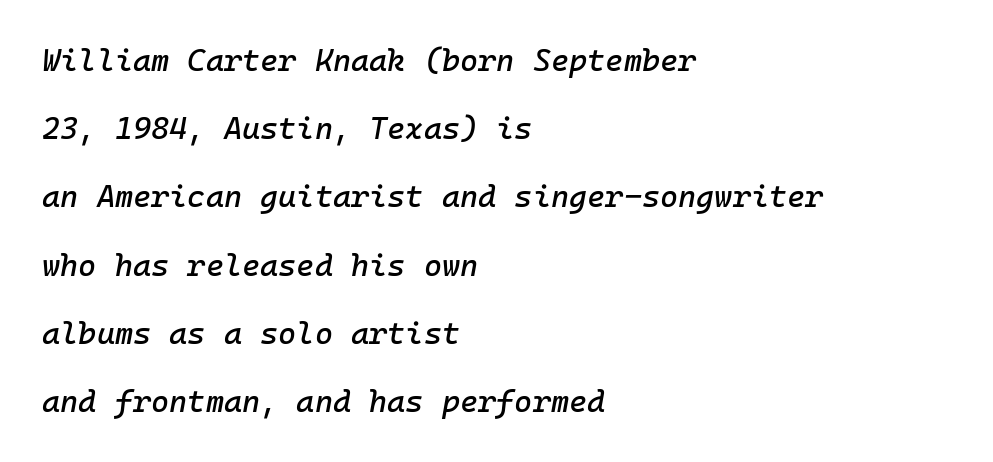
Q: Is the text italic (slanted)? A: Yes, it leans right by about 10 degrees.
Q: Is the text underlined? A: No.
Q: How is the paragraph aligned? A: Left-aligned.
Q: Is the spacing between letters normal or unusually wide? A: Normal.
Q: Is the spacing between lines tight, normal or loose? A: Loose.
Q: Width (condensed, normal, or wide)? A: Normal.
Q: Stroke contrast? A: Low.
Q: x-height? A: Medium.
Q: Monospaced? A: Yes.
